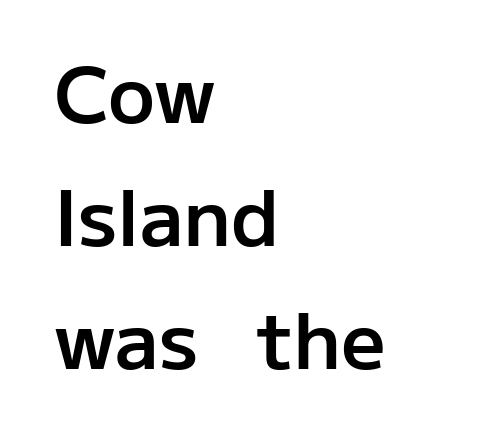
The image shows 78 px semibold sans-serif type, upright; set left-aligned, normal line spacing (1.58x), normal letter spacing, not underlined; low stroke contrast and a medium x-height.
